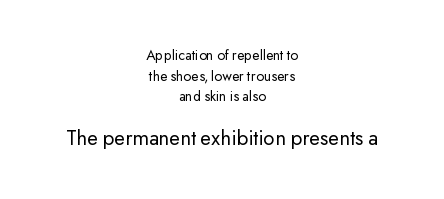
These lines keep a tight, regular rhythm from letter to letter. A centered setting, common on invitations and titles, is used for this passage. The rendering uses a moderate line-height, typical for paragraphs. These two chunks differ in scale, with the bottom chunk taking the larger measure. Italic: no, the glyphs are upright roman. No letter is thick-stroked: the sample isn't bold.
